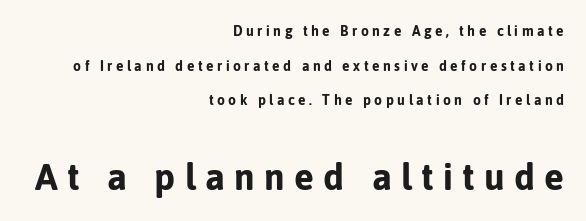
{"serif": "no", "italic": "no", "bold": "yes", "weight": "bold", "width": "normal", "stroke_contrast": "low", "x_height": "medium", "monospaced": "no", "underline": "no", "align": "right", "line_spacing": "loose", "line_spacing_ratio": 2.47, "letter_spacing": "wide", "letter_spacing_em": 0.25, "larger_block": "second", "size_ratio": 2.64, "glyph_px": 37}
